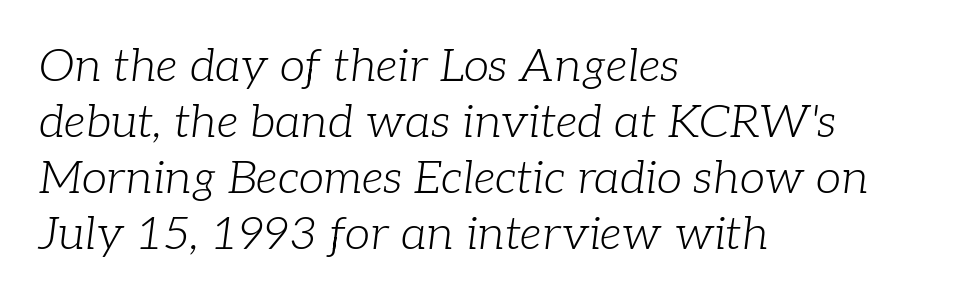
Q: Is the text bold? A: No.
Q: Is the text italic (slanted)? A: Yes, it leans right by about 7 degrees.
Q: Is the typeface a serif or a sans-serif typeface? A: Serif.
Q: Is the text underlined? A: No.
Q: How is the paragraph aligned? A: Left-aligned.
Q: Is the spacing between letters normal or unusually wide? A: Normal.
Q: Width (condensed, normal, or wide)? A: Normal.
Q: Stroke contrast? A: Low.
Q: x-height? A: Medium.
Q: Monospaced? A: No.
